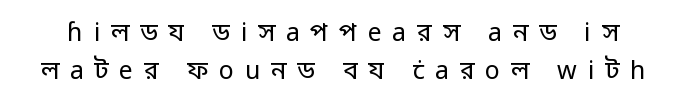
The image shows 25 px text type, upright; set normal line spacing (1.51x), unusually wide letter spacing (+0.43 em), not underlined.
